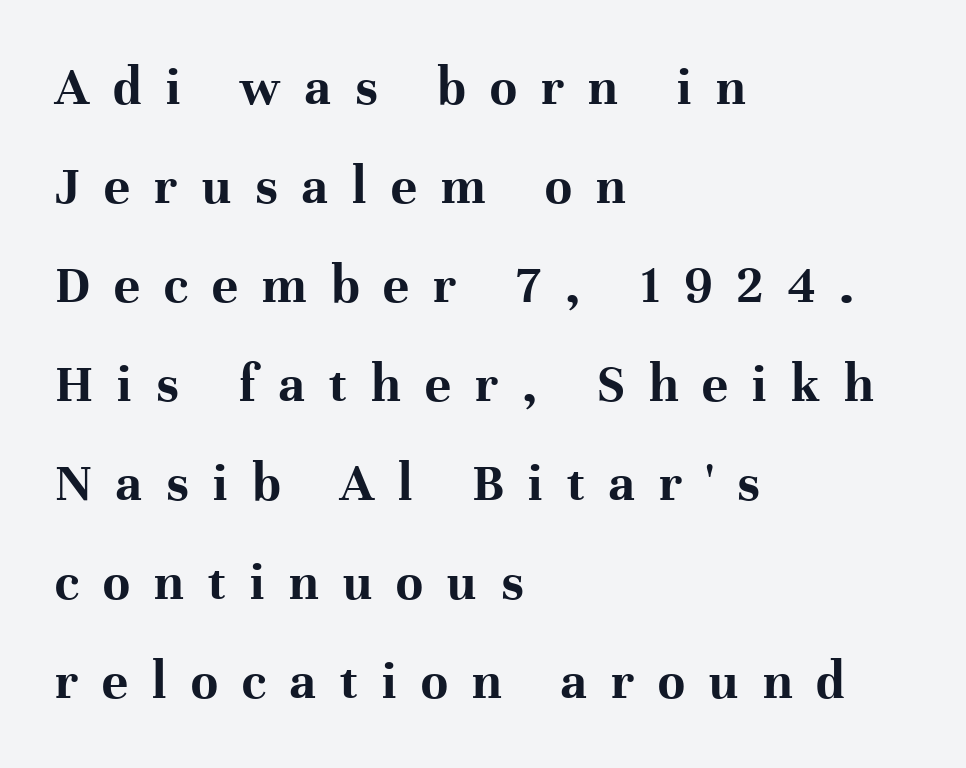
{"serif": "yes", "italic": "no", "bold": "yes", "weight": "bold", "width": "normal", "stroke_contrast": "high", "x_height": "medium", "monospaced": "no", "underline": "no", "align": "left", "line_spacing_ratio": 1.8, "letter_spacing": "wide", "letter_spacing_em": 0.44, "glyph_px": 55}
